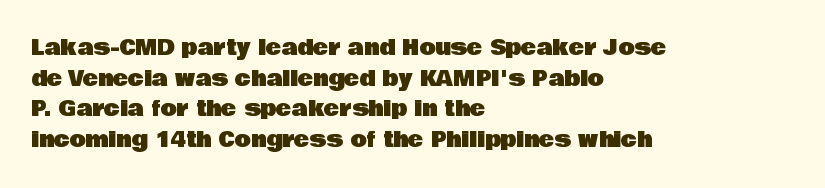
The image shows 21 px text type, upright; set left-aligned, normal line spacing (1.46x), normal letter spacing, not underlined.
